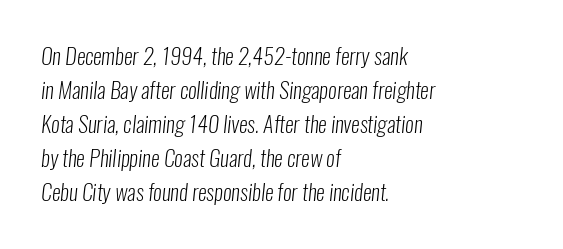
The passage shown is not underscored anywhere. Caption: face not bold, strokes unweighted. Tracking value appears to be zero — textbook default spacing. Leading: standard. The rag falls on the right side of this text block.
